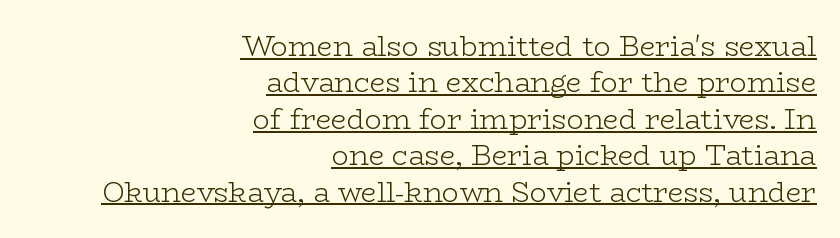
The image shows 28 px light, wide serif type, upright; set right-aligned, normal line spacing (1.3x), normal letter spacing, underlined; low stroke contrast and a medium x-height.
